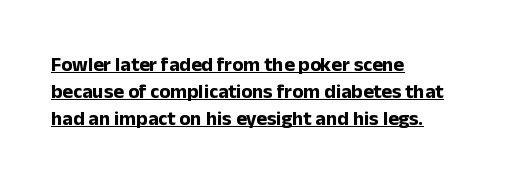
Visually the block forms a straight wall on the left and a jagged coastline on the right. This is the regular roman posture of the typeface. As a designer I'd log this as weight 700, bold. Honestly, the row spacing looks completely unremarkable.
